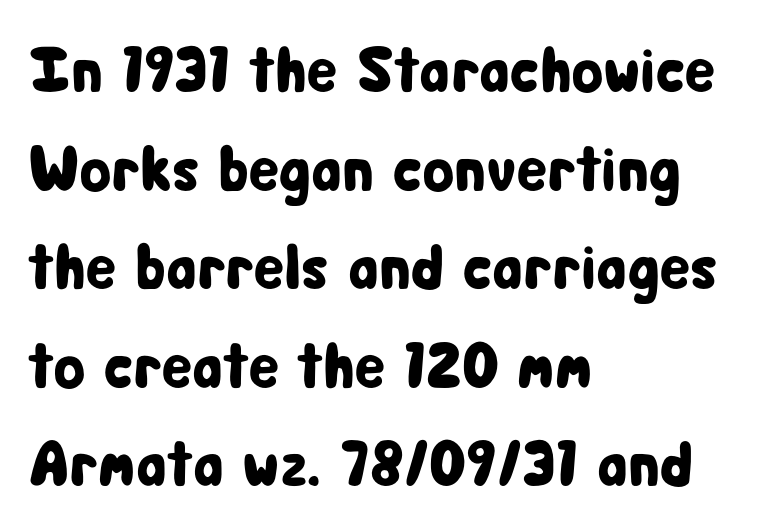
Q: Is the text italic (slanted)? A: No, it is upright.
Q: Is the typeface a serif or a sans-serif typeface? A: Sans-serif.
Q: Is the text underlined? A: No.
Q: How is the paragraph aligned? A: Left-aligned.
Q: Is the spacing between letters normal or unusually wide? A: Normal.
Q: Is the spacing between lines tight, normal or loose? A: Normal.
Q: Width (condensed, normal, or wide)? A: Condensed.
Q: Stroke contrast? A: Low.
Q: x-height? A: Medium.
Q: Monospaced? A: No.
